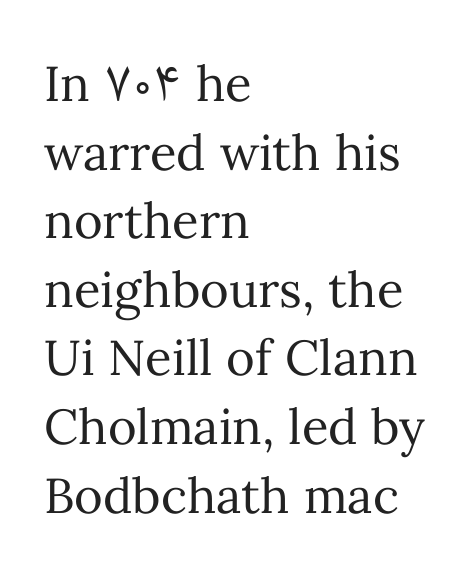
This sample is left-justified, so line endings fall wherever the words run out. The tracking reads as untouched default to a designer's eye. Here the designer chose a conventional face with non-uniform glyph widths. A normal amount of white space separates one row of letters from the next. Stems here are at most as thick as an everyday book face. Plain, unruled lines of type.
